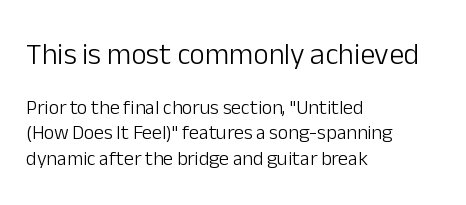
{"serif": "no", "italic": "no", "bold": "no", "weight": "light", "width": "normal", "stroke_contrast": "low", "x_height": "medium", "monospaced": "no", "underline": "no", "align": "left", "line_spacing": "normal", "line_spacing_ratio": 1.29, "letter_spacing": "normal", "letter_spacing_em": 0.0, "larger_block": "first", "size_ratio": 1.5, "glyph_px": 30}
